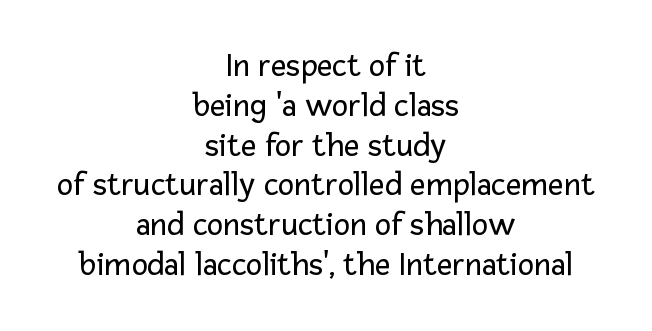
Q: Is the text bold? A: No.
Q: Is the text italic (slanted)? A: No, it is upright.
Q: Is the typeface a serif or a sans-serif typeface? A: Sans-serif.
Q: Is the text underlined? A: No.
Q: How is the paragraph aligned? A: Centered.
Q: Is the spacing between letters normal or unusually wide? A: Normal.
Q: Width (condensed, normal, or wide)? A: Normal.
Q: Stroke contrast? A: Low.
Q: x-height? A: Medium.
Q: Monospaced? A: No.
